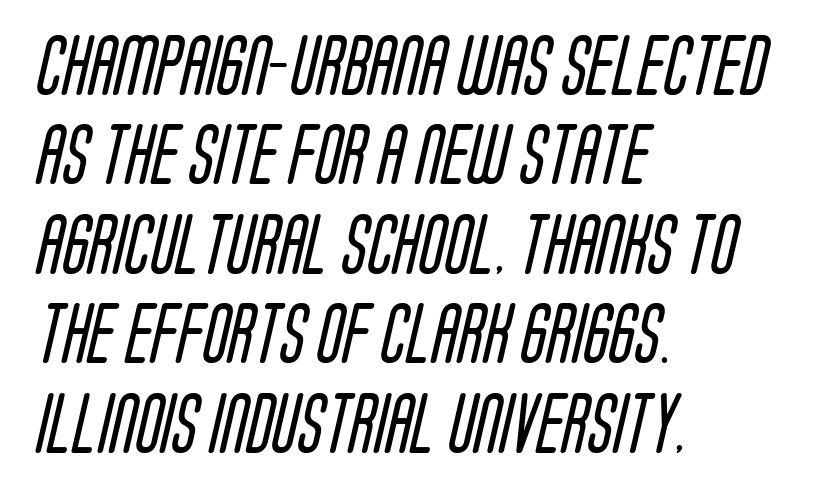
The image shows 60 px regular-weight, condensed sans-serif type; set left-aligned, normal line spacing (1.49x), normal letter spacing, not underlined; low stroke contrast and a large x-height.
